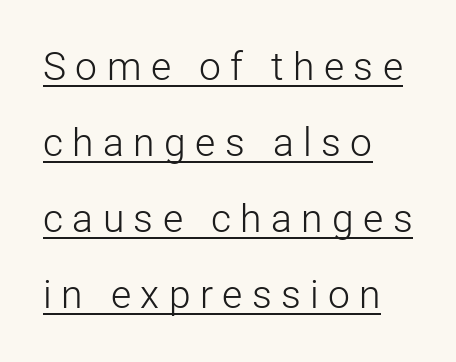
Inter-character spacing is expanded well beyond the font's built-in metrics. Leading is clearly above the norm, producing a sparse column. Counters stay open thanks to moderate or lighter strokes. Has an underline been added? It has. Style check: upright. A typesetter would call this proportional, since set widths differ per character.
